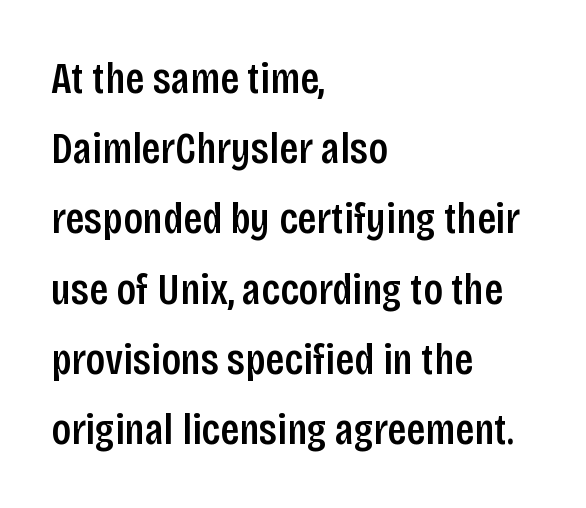
{"serif": "no", "italic": "no", "bold": "semi", "weight": "semibold", "width": "condensed", "stroke_contrast": "low", "x_height": "large", "monospaced": "no", "underline": "no", "align": "left", "line_spacing": "normal", "line_spacing_ratio": 1.56, "letter_spacing": "normal", "letter_spacing_em": 0.0, "glyph_px": 45}
